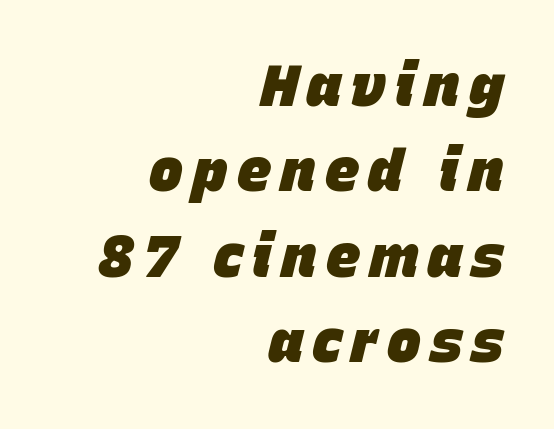
{"italic": "yes", "lean": "right", "slant_degrees": 15, "bold": "yes", "weight": "heavy", "width": "normal", "stroke_contrast": "low", "x_height": "large", "monospaced": "no", "underline": "no", "align": "right", "line_spacing": "normal", "line_spacing_ratio": 1.5, "glyph_px": 57}
